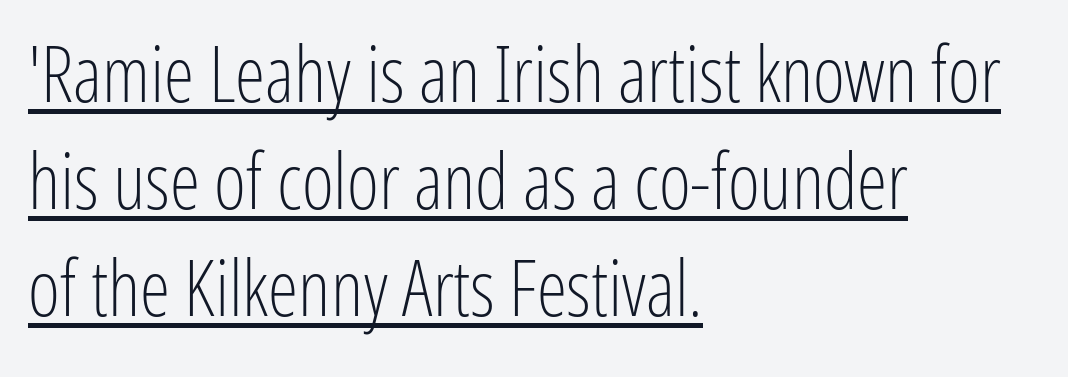
Q: Is the text bold? A: No.
Q: Is the text italic (slanted)? A: No, it is upright.
Q: Is the typeface a serif or a sans-serif typeface? A: Sans-serif.
Q: Is the text underlined? A: Yes.
Q: How is the paragraph aligned? A: Left-aligned.
Q: Is the spacing between letters normal or unusually wide? A: Normal.
Q: Is the spacing between lines tight, normal or loose? A: Normal.
Q: Width (condensed, normal, or wide)? A: Condensed.
Q: Stroke contrast? A: Low.
Q: x-height? A: Medium.
Q: Monospaced? A: No.
